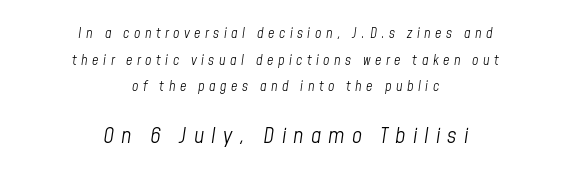
{"italic": "yes", "lean": "right", "slant_degrees": 8, "bold": "no", "underline": "no", "align": "center", "line_spacing": "loose", "line_spacing_ratio": 1.9, "letter_spacing": "wide", "letter_spacing_em": 0.32, "larger_block": "second", "size_ratio": 1.57, "glyph_px": 22}
